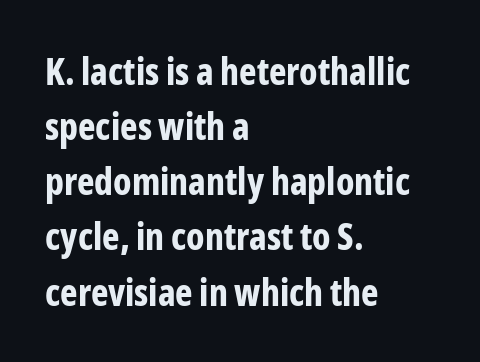
The image shows 37 px bold, condensed sans-serif type, upright; set left-aligned, normal line spacing (1.49x), normal letter spacing, not underlined; low stroke contrast and a medium x-height.
